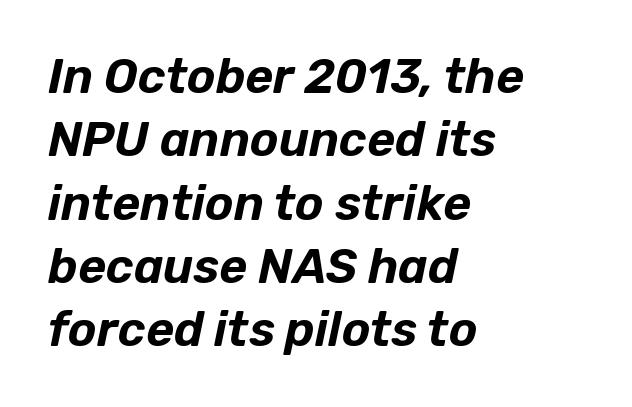
The image shows 48 px text type, italic (leaning right); set left-aligned, normal line spacing (1.32x), normal letter spacing, not underlined; low stroke contrast and a medium x-height.
